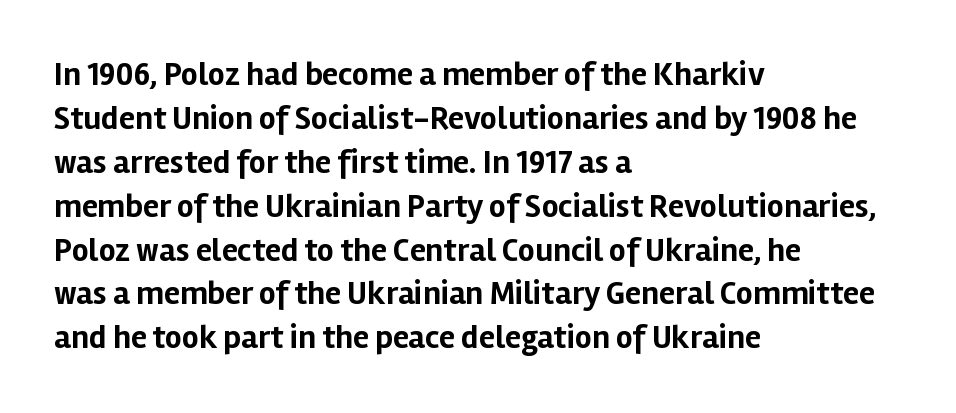
{"serif": "no", "italic": "no", "bold": "yes", "weight": "bold", "width": "normal", "stroke_contrast": "low", "x_height": "medium", "monospaced": "no", "underline": "no", "align": "left", "line_spacing": "normal", "line_spacing_ratio": 1.33, "letter_spacing": "normal", "letter_spacing_em": 0.0, "glyph_px": 33}
